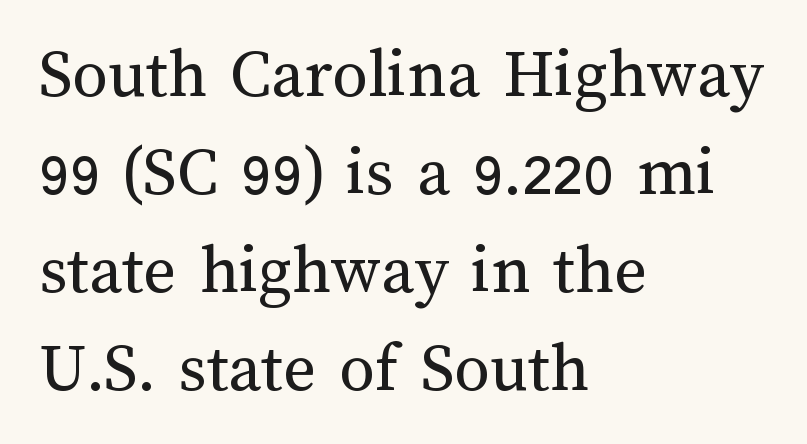
Does the copy run flush right? No — it runs flush left. Quick note: not italic, upright. Spacing verdict: proportional, widths tailored to each character. Weight: not bold — regular or lighter. How would I describe the line gaps? Plain and ordinary.
